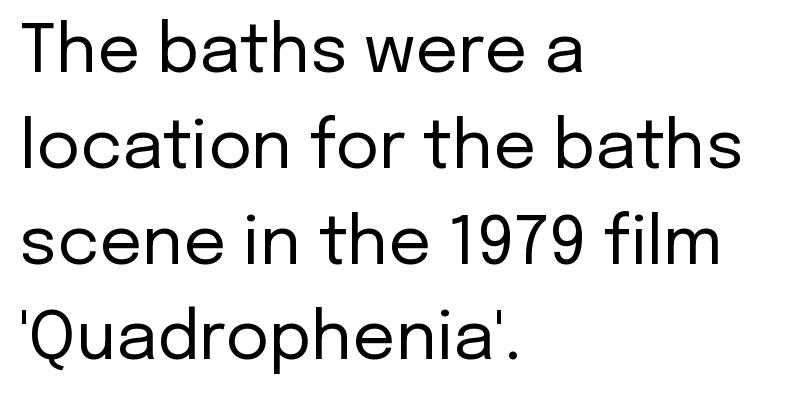
Q: Is the text bold? A: No.
Q: Is the text italic (slanted)? A: No, it is upright.
Q: Is the typeface a serif or a sans-serif typeface? A: Sans-serif.
Q: Is the text underlined? A: No.
Q: How is the paragraph aligned? A: Left-aligned.
Q: Is the spacing between letters normal or unusually wide? A: Normal.
Q: Is the spacing between lines tight, normal or loose? A: Normal.
Q: Width (condensed, normal, or wide)? A: Normal.
Q: Stroke contrast? A: Low.
Q: x-height? A: Medium.
Q: Monospaced? A: No.
